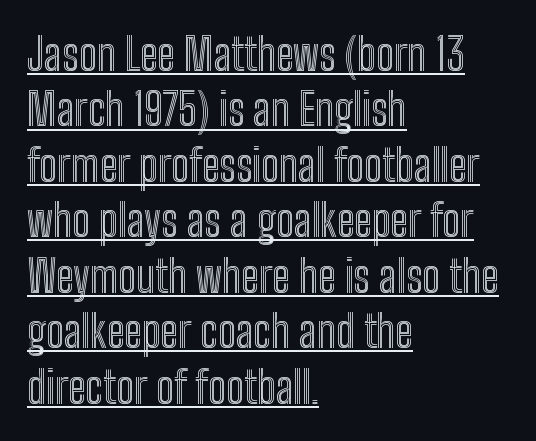
The image shows 44 px condensed type, upright; set left-aligned, normal line spacing (1.26x), normal letter spacing, underlined; a medium x-height.
